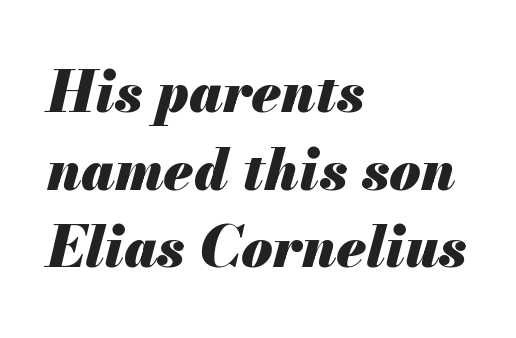
{"italic": "yes", "lean": "right", "slant_degrees": 13, "bold": "yes", "weight": "heavy", "width": "normal", "stroke_contrast": "medium", "x_height": "small", "monospaced": "no", "underline": "no", "align": "left", "line_spacing": "normal", "line_spacing_ratio": 1.36, "letter_spacing": "normal", "letter_spacing_em": 0.0, "glyph_px": 57}
